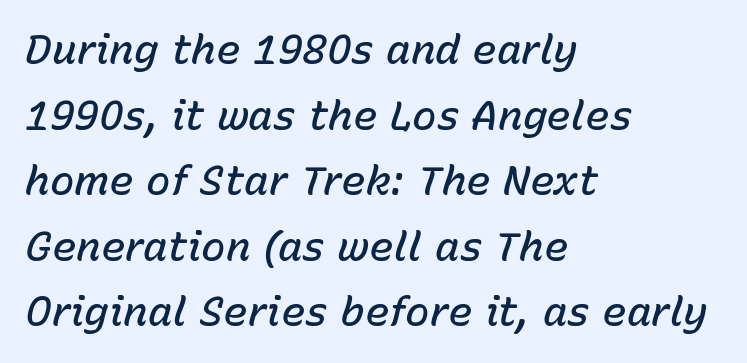
{"italic": "yes", "lean": "right", "slant_degrees": 15, "bold": "semi", "weight": "semibold", "width": "normal", "stroke_contrast": "low", "x_height": "medium", "monospaced": "no", "underline": "no", "align": "left", "line_spacing": "normal", "line_spacing_ratio": 1.6, "letter_spacing": "normal", "letter_spacing_em": 0.0, "glyph_px": 41}
